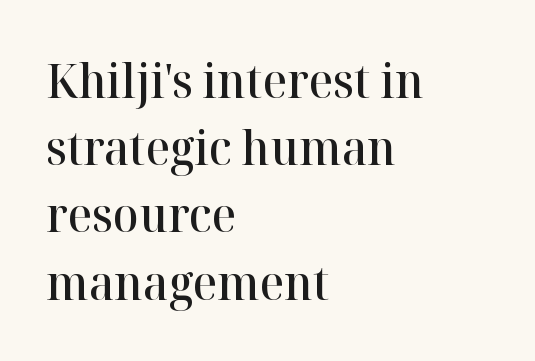
{"serif": "yes", "italic": "no", "bold": "semi", "weight": "semibold", "width": "normal", "stroke_contrast": "high", "x_height": "medium", "monospaced": "no", "underline": "no", "align": "left", "line_spacing": "normal", "line_spacing_ratio": 1.4, "letter_spacing": "normal", "letter_spacing_em": 0.0, "glyph_px": 48}
